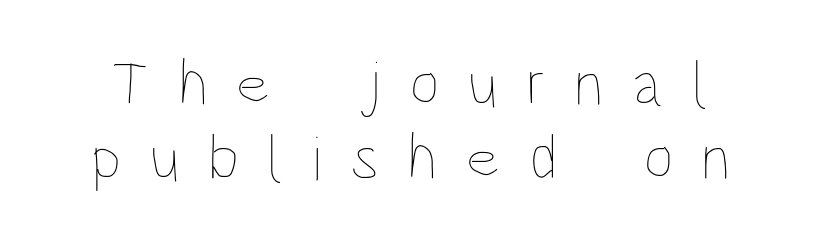
{"italic": "no", "bold": "no", "weight": "thin", "width": "condensed", "stroke_contrast": "low", "x_height": "large", "monospaced": "no", "underline": "no", "line_spacing": "tight", "line_spacing_ratio": 1.15, "letter_spacing": "wide", "letter_spacing_em": 0.46, "glyph_px": 64}
